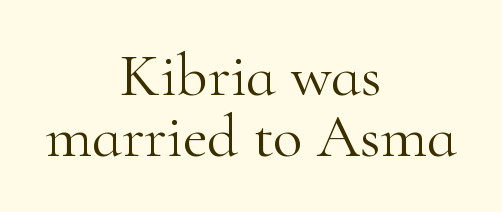
Q: Is the text bold? A: No.
Q: Is the text italic (slanted)? A: No, it is upright.
Q: Is the typeface a serif or a sans-serif typeface? A: Serif.
Q: Is the text underlined? A: No.
Q: How is the paragraph aligned? A: Centered.
Q: Is the spacing between letters normal or unusually wide? A: Normal.
Q: Is the spacing between lines tight, normal or loose? A: Tight.
Q: Width (condensed, normal, or wide)? A: Normal.
Q: Stroke contrast? A: High.
Q: x-height? A: Small.
Q: Monospaced? A: No.
